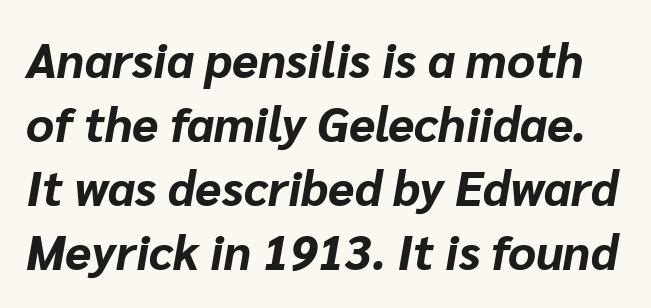
{"italic": "yes", "lean": "right", "slant_degrees": 10, "bold": "yes", "weight": "bold", "width": "normal", "stroke_contrast": "low", "x_height": "medium", "monospaced": "no", "underline": "no", "line_spacing": "normal", "line_spacing_ratio": 1.33, "letter_spacing": "normal", "letter_spacing_em": 0.0, "glyph_px": 48}
